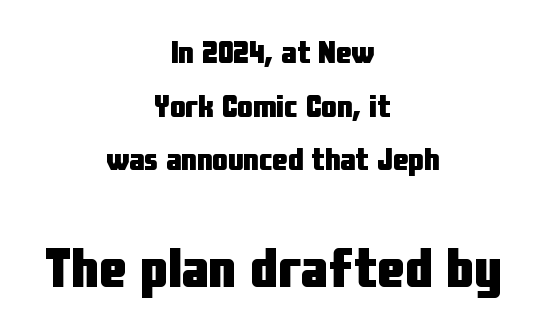
{"serif": "no", "italic": "no", "bold": "yes", "weight": "heavy", "width": "condensed", "stroke_contrast": "low", "x_height": "medium", "monospaced": "no", "underline": "no", "align": "center", "line_spacing_ratio": 1.73, "letter_spacing": "normal", "letter_spacing_em": 0.0, "larger_block": "second", "size_ratio": 1.77, "glyph_px": 55}
